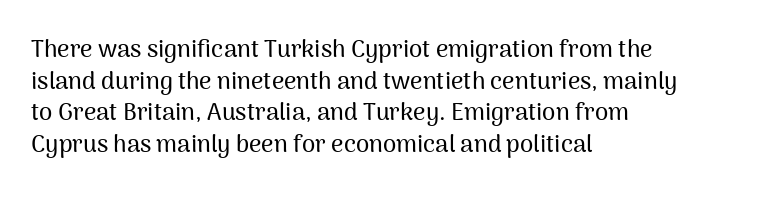
{"italic": "no", "underline": "no", "align": "left", "line_spacing": "normal", "line_spacing_ratio": 1.32, "letter_spacing": "normal", "letter_spacing_em": 0.0, "glyph_px": 24}
